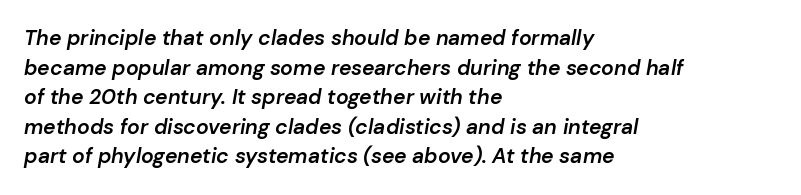
A classic flush-left, rag-right setting is used for this passage. Bare-footed words on every line. Between one letter and the next there's only the usual sliver of space. Interline gaps are of average width in this sample.
